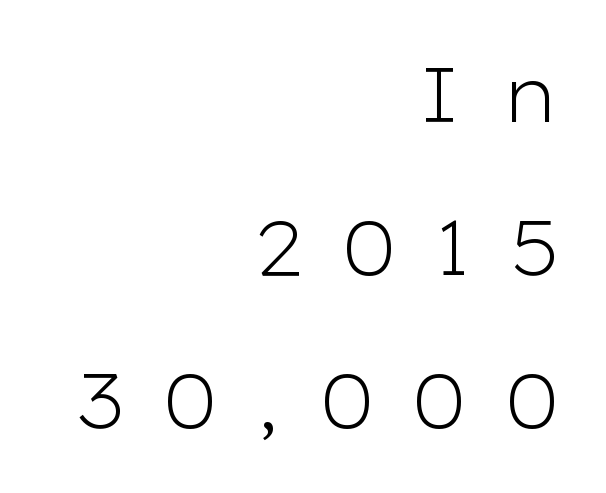
The image shows 76 px light, wide sans-serif type, upright; set right-aligned, loose line spacing (2.01x), unusually wide letter spacing (+0.48 em), not underlined; low stroke contrast and a medium x-height.
